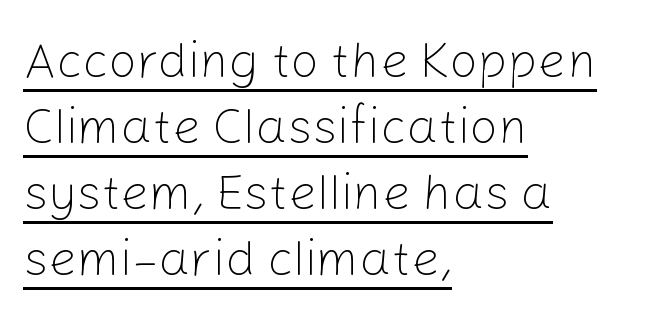
Weight: regular or lighter. Is this a fixed-width face? No — the glyphs have proportional, varying widths. Look at the bottom of the vertical strokes: they stop flat, with no serifs. No extra tracking has been applied to these lines.
